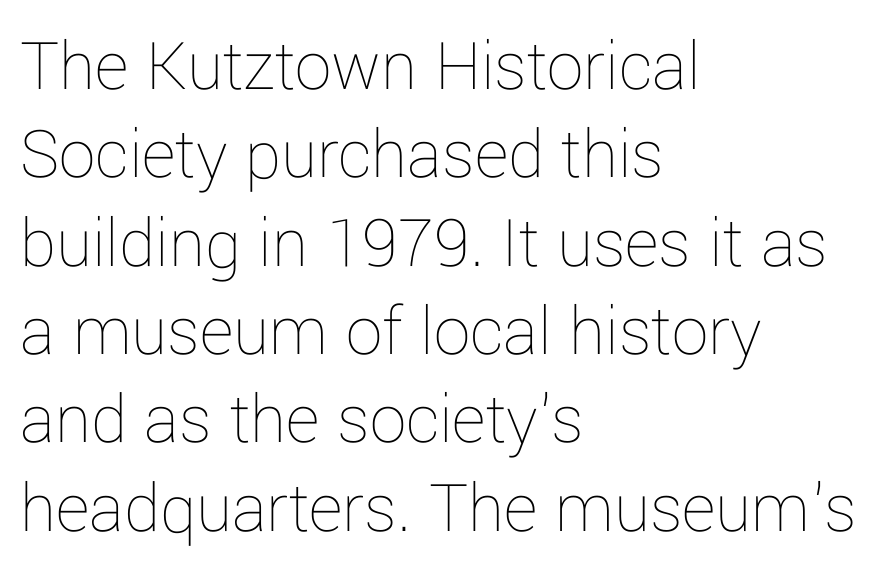
Q: Is the text bold? A: No.
Q: Is the text italic (slanted)? A: No, it is upright.
Q: Is the text underlined? A: No.
Q: How is the paragraph aligned? A: Left-aligned.
Q: Is the spacing between letters normal or unusually wide? A: Normal.
Q: Width (condensed, normal, or wide)? A: Normal.
Q: Stroke contrast? A: Low.
Q: x-height? A: Medium.
Q: Monospaced? A: No.
